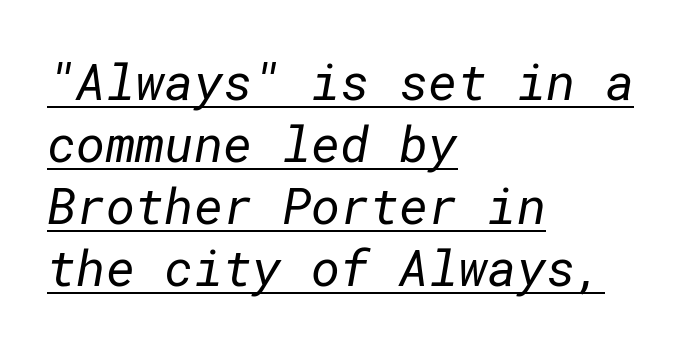
Q: Is the text bold? A: No.
Q: Is the typeface a serif or a sans-serif typeface? A: Sans-serif.
Q: Is the text underlined? A: Yes.
Q: How is the paragraph aligned? A: Left-aligned.
Q: Is the spacing between letters normal or unusually wide? A: Normal.
Q: Width (condensed, normal, or wide)? A: Normal.
Q: Stroke contrast? A: Low.
Q: x-height? A: Medium.
